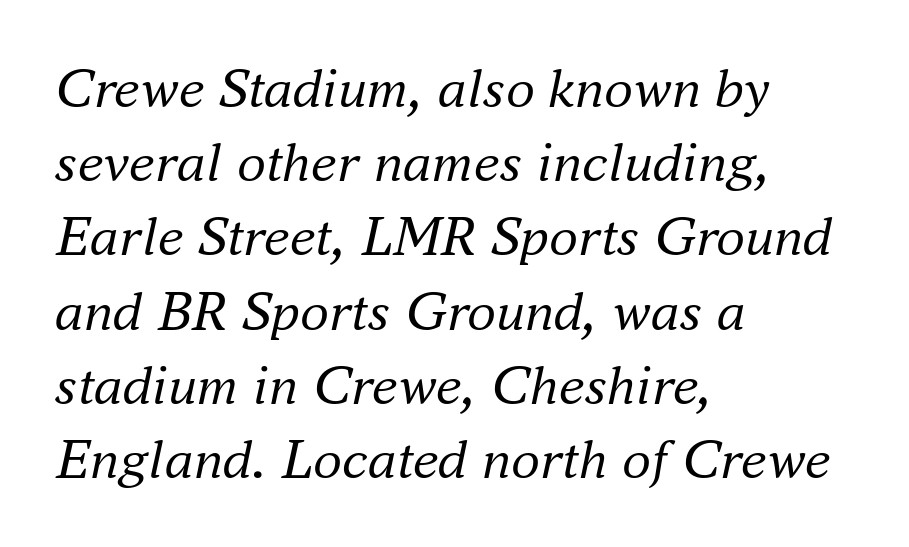
{"serif": "yes", "italic": "yes", "lean": "right", "slant_degrees": 16, "bold": "no", "weight": "regular", "width": "normal", "stroke_contrast": "medium", "x_height": "small", "monospaced": "no", "underline": "no", "align": "left", "line_spacing": "normal", "line_spacing_ratio": 1.28, "letter_spacing": "normal", "letter_spacing_em": 0.0, "glyph_px": 58}
